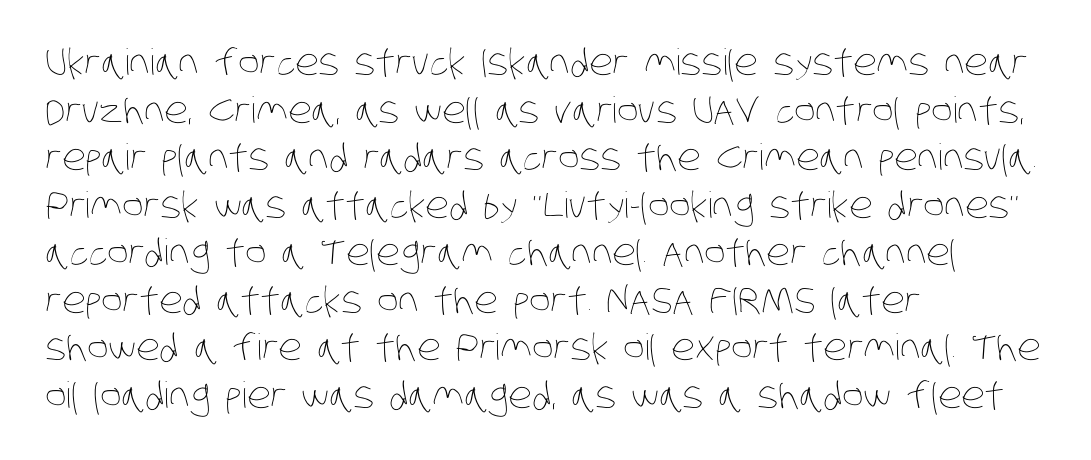
Q: Is the text bold? A: No.
Q: Is the text underlined? A: No.
Q: How is the paragraph aligned? A: Left-aligned.
Q: Is the spacing between letters normal or unusually wide? A: Normal.
Q: Is the spacing between lines tight, normal or loose? A: Normal.
Q: Width (condensed, normal, or wide)? A: Condensed.
Q: Stroke contrast? A: Low.
Q: x-height? A: Large.
Q: Monospaced? A: No.
